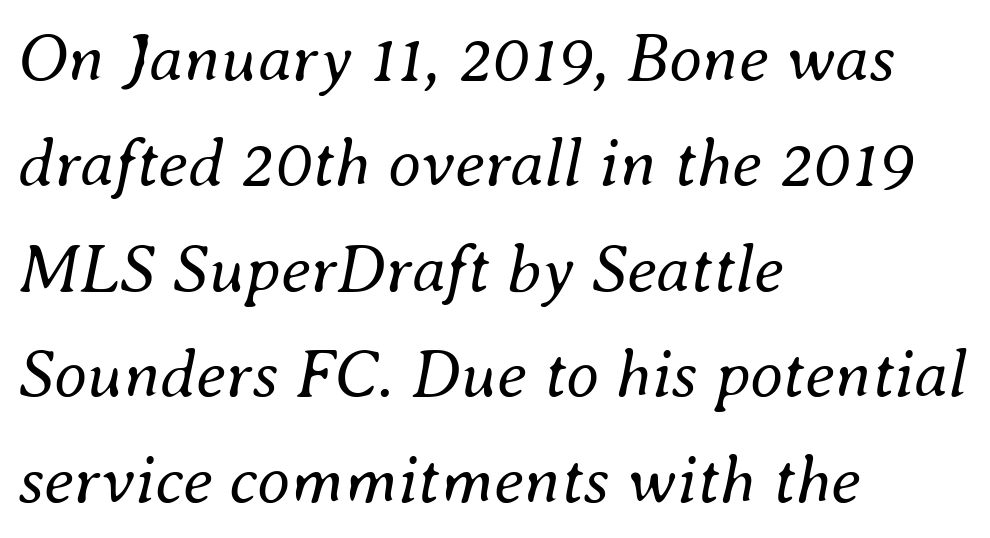
The image shows 68 px regular-weight type, italic (leaning right); set left-aligned, normal line spacing (1.55x), normal letter spacing, not underlined; medium stroke contrast and a small x-height.
